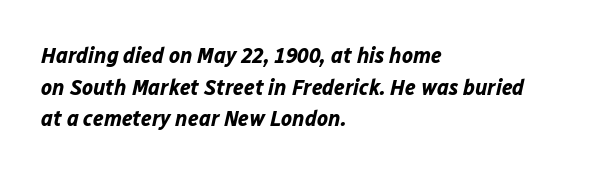
{"italic": "yes", "lean": "right", "slant_degrees": 12, "bold": "yes", "underline": "no", "align": "left", "line_spacing": "normal", "line_spacing_ratio": 1.37, "letter_spacing": "normal", "letter_spacing_em": 0.0, "glyph_px": 23}
